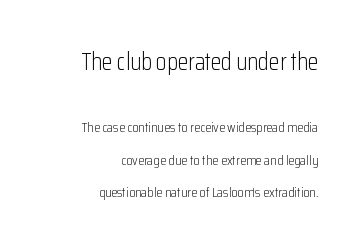
The upper block of text is set noticeably larger than the block beneath it. Stroke mass is kept to a normal reading level or below. This sample trades compactness for vertical openness between lines. The type sits square on the baseline with zero lean. Alignment: flush right. Inter-character spacing is left at the font's built-in metrics.
